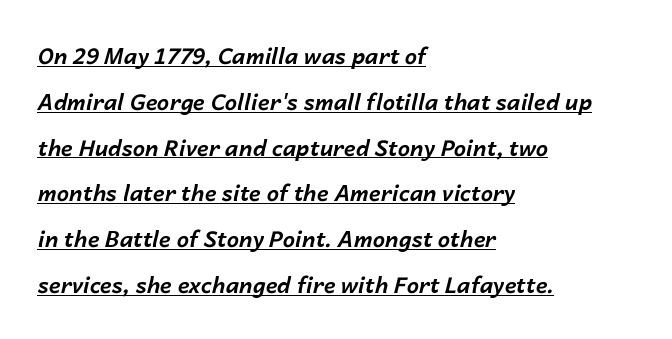
Q: Is the text bold? A: Yes.
Q: Is the text italic (slanted)? A: Yes, it leans right by about 14 degrees.
Q: Is the text underlined? A: Yes.
Q: How is the paragraph aligned? A: Left-aligned.
Q: Is the spacing between letters normal or unusually wide? A: Normal.
Q: Is the spacing between lines tight, normal or loose? A: Loose.
